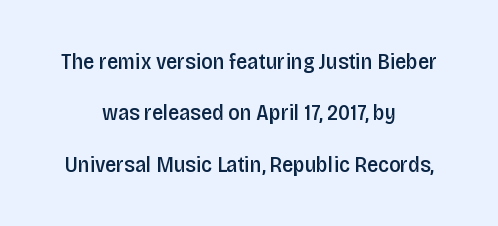
{"italic": "no", "bold": "semi", "underline": "no", "align": "center", "line_spacing": "loose", "line_spacing_ratio": 2.34, "letter_spacing": "normal", "letter_spacing_em": 0.0, "glyph_px": 22}
